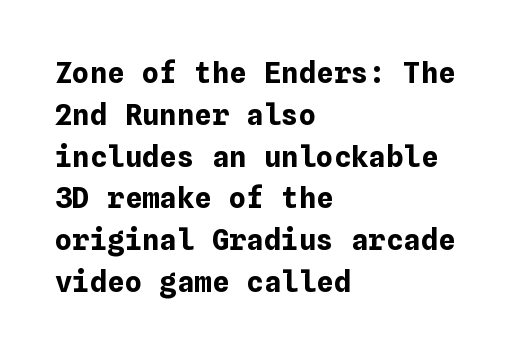
The image shows 29 px bold type, upright; set left-aligned, normal line spacing (1.44x), normal letter spacing, not underlined; low stroke contrast and a medium x-height.
